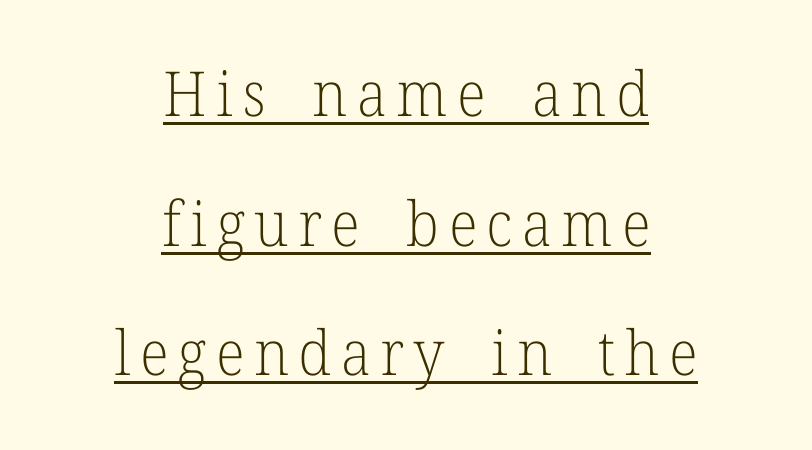
The letters advance in unequal steps, a hallmark of proportional type. What decoration does the sample have? An underline. A quiet, ordinary-to-light weight characterises the typeface. The lines are spread far apart with generous leading. A centered setting, common on invitations and titles, is used for this passage.
